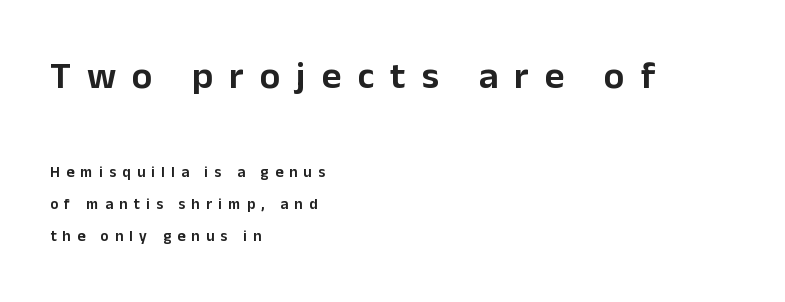
You could not count columns in this text — the font is proportionally spaced. If you drew a line through each stem, it would be perfectly vertical. Typesetter's note — upper block bumped up in size, lower block left smaller. Students, note that the glyphs here are deliberately spaced far apart.
